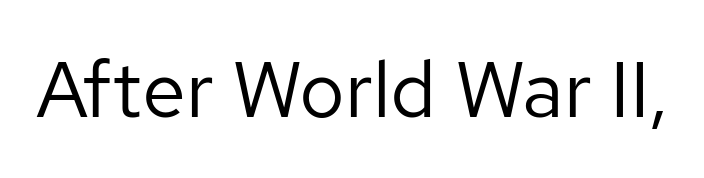
The image shows 79 px regular-weight sans-serif type, upright; set normal letter spacing, not underlined; low stroke contrast and a medium x-height.
